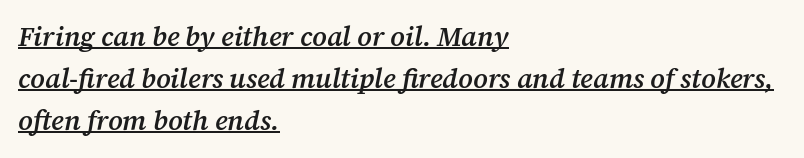
The image shows 27 px text type, italic (leaning right); set left-aligned, normal line spacing (1.55x), normal letter spacing, underlined.
